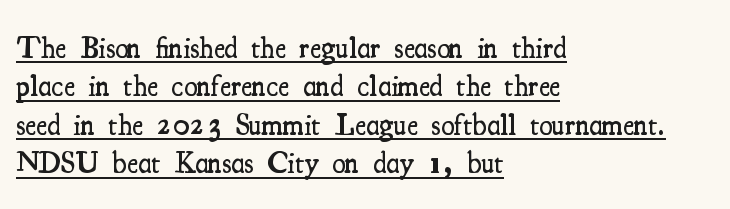
{"serif": "yes", "italic": "no", "bold": "semi", "weight": "semibold", "width": "condensed", "stroke_contrast": "medium", "x_height": "small", "monospaced": "no", "underline": "yes", "align": "left", "line_spacing": "normal", "line_spacing_ratio": 1.28, "letter_spacing": "normal", "letter_spacing_em": 0.0, "glyph_px": 30}
